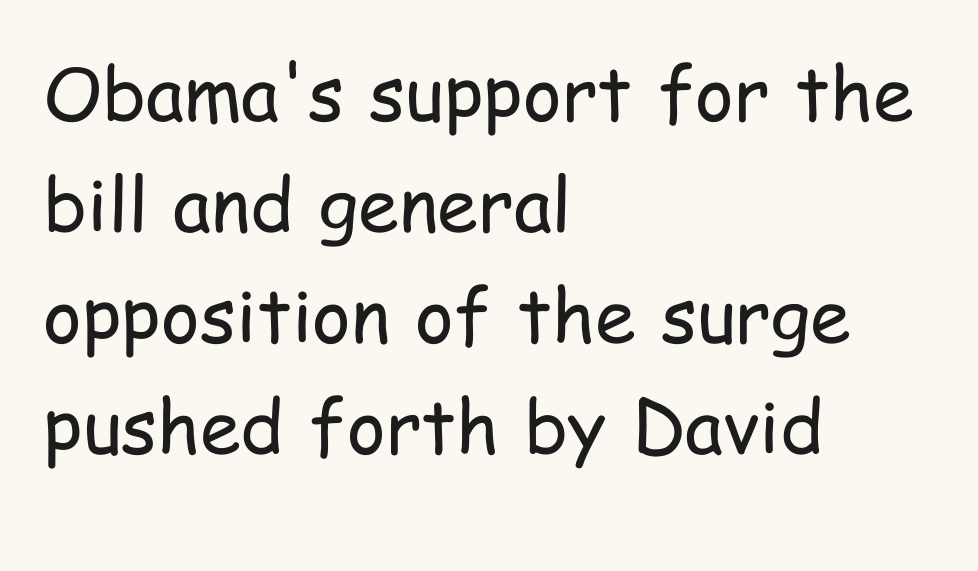
Q: Is the text bold? A: No.
Q: Is the text italic (slanted)? A: No, it is upright.
Q: Is the typeface a serif or a sans-serif typeface? A: Sans-serif.
Q: Is the text underlined? A: No.
Q: How is the paragraph aligned? A: Left-aligned.
Q: Is the spacing between letters normal or unusually wide? A: Normal.
Q: Is the spacing between lines tight, normal or loose? A: Normal.
Q: Width (condensed, normal, or wide)? A: Condensed.
Q: Stroke contrast? A: Low.
Q: x-height? A: Medium.
Q: Monospaced? A: No.
